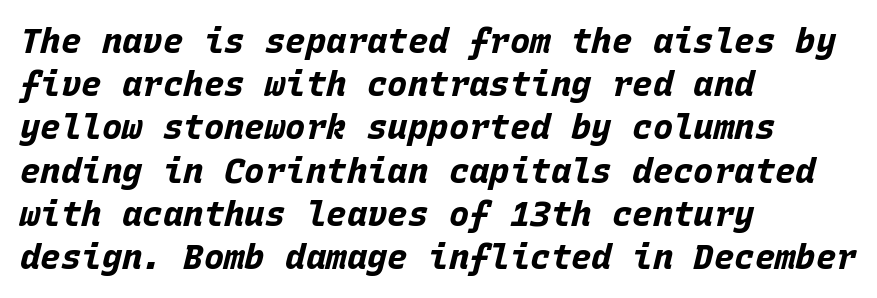
Q: Is the text bold? A: Yes.
Q: Is the text italic (slanted)? A: Yes, it leans right by about 15 degrees.
Q: Is the text underlined? A: No.
Q: How is the paragraph aligned? A: Left-aligned.
Q: Is the spacing between letters normal or unusually wide? A: Normal.
Q: Is the spacing between lines tight, normal or loose? A: Normal.
Q: Width (condensed, normal, or wide)? A: Normal.
Q: Stroke contrast? A: Low.
Q: x-height? A: Large.
Q: Monospaced? A: Yes.
